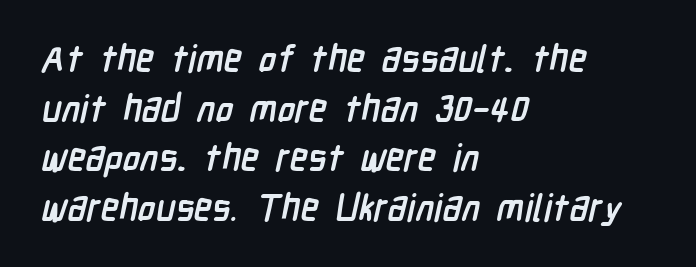
The image shows 37 px semibold, condensed sans-serif type; set left-aligned, normal line spacing (1.34x), normal letter spacing, not underlined; low stroke contrast and a medium x-height.
